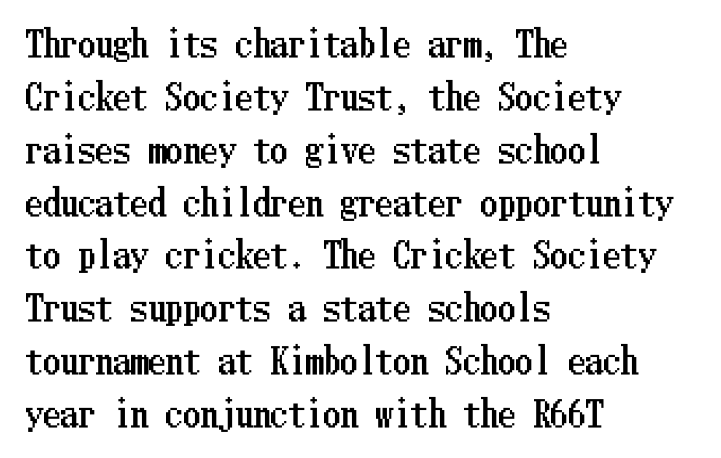
Compared with a centered layout, this one pins lines to the left instead. Regarding leading, the lines here are spaced in the standard way. Short note: letters normally spaced. The passage shown is not underscored anywhere. You can tell it's not italic because the verticals are truly vertical.
